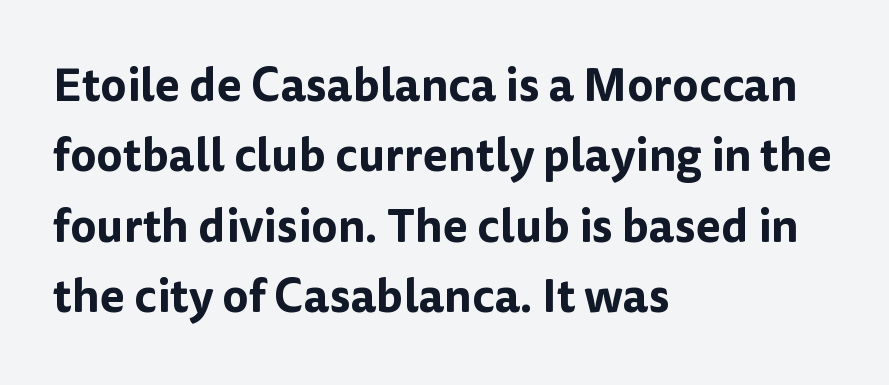
The image shows 46 px sans-serif type, upright; set left-aligned, normal line spacing (1.53x), normal letter spacing, not underlined; low stroke contrast and a medium x-height.
